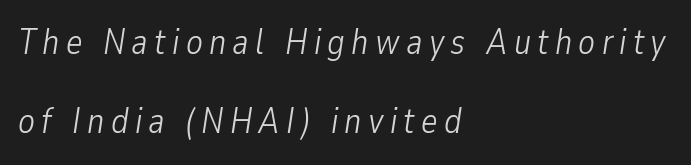
The image shows 35 px light, condensed type, italic (leaning right); set left-aligned, loose line spacing (2.26x), not underlined; low stroke contrast and a medium x-height.
